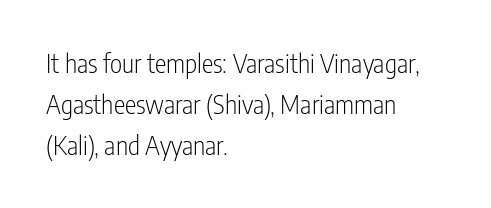
The words here are not underlined. Unbolded letterforms with no extra heft. Quick note: interline space is typical. These lines stack with their left ends in a neat column. Ordinary non-slanted type is in use. Here the glyphs are tracked normally, forming tight word shapes.
